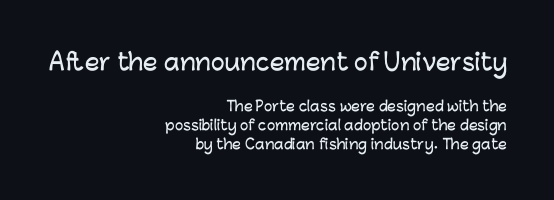
The image shows 23 px text type, upright; set right-aligned, normal line spacing (1.36x), normal letter spacing, not underlined; the first (top) block is 1.64x larger.
